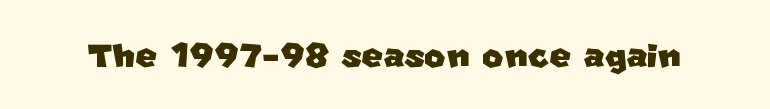
{"serif": "no", "width": "normal", "stroke_contrast": "low", "x_height": "large", "monospaced": "no", "underline": "no", "letter_spacing": "normal", "letter_spacing_em": 0.0, "glyph_px": 46}
